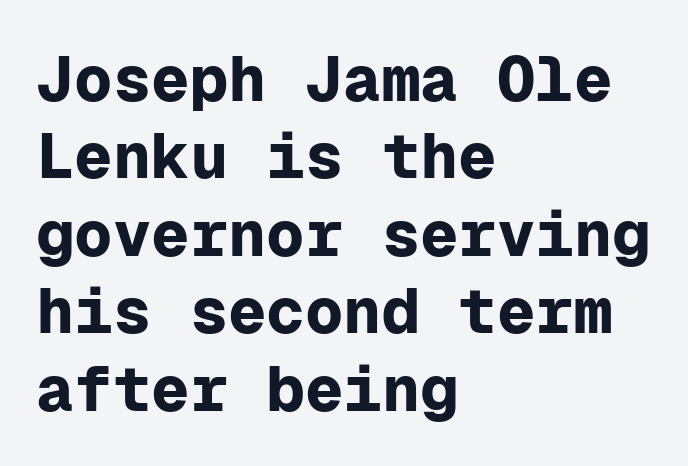
{"serif": "no", "italic": "no", "bold": "yes", "weight": "bold", "width": "normal", "stroke_contrast": "low", "x_height": "medium", "monospaced": "yes", "underline": "no", "align": "left", "line_spacing_ratio": 1.21, "letter_spacing": "normal", "letter_spacing_em": 0.0, "glyph_px": 64}
